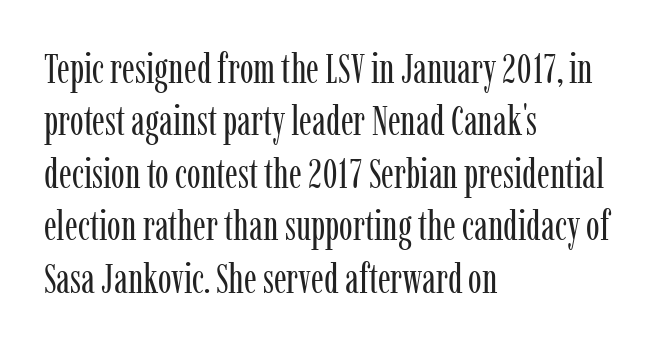
{"serif": "yes", "italic": "no", "bold": "no", "weight": "regular", "width": "condensed", "stroke_contrast": "low", "x_height": "medium", "monospaced": "no", "underline": "no", "align": "left", "line_spacing": "normal", "line_spacing_ratio": 1.28, "letter_spacing": "normal", "letter_spacing_em": 0.0, "glyph_px": 41}
